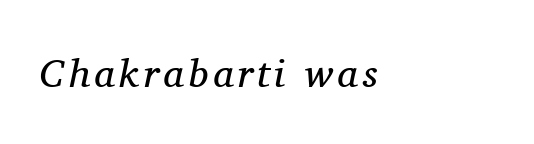
Q: Is the text bold? A: No.
Q: Is the text italic (slanted)? A: Yes, it leans right by about 11 degrees.
Q: Is the typeface a serif or a sans-serif typeface? A: Serif.
Q: Is the text underlined? A: No.
Q: How is the paragraph aligned? A: Left-aligned.
Q: Width (condensed, normal, or wide)? A: Normal.
Q: Stroke contrast? A: Medium.
Q: x-height? A: Medium.
Q: Monospaced? A: No.
